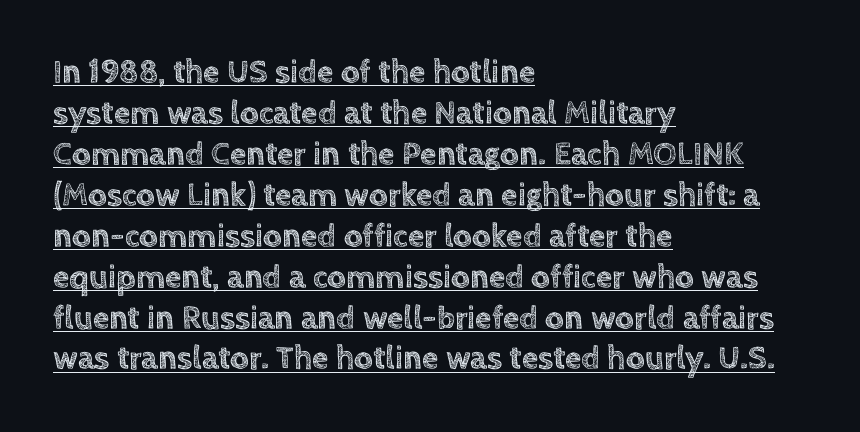
{"italic": "no", "width": "normal", "x_height": "large", "monospaced": "no", "underline": "yes", "align": "left", "line_spacing_ratio": 1.24, "letter_spacing": "normal", "letter_spacing_em": 0.0, "glyph_px": 33}
